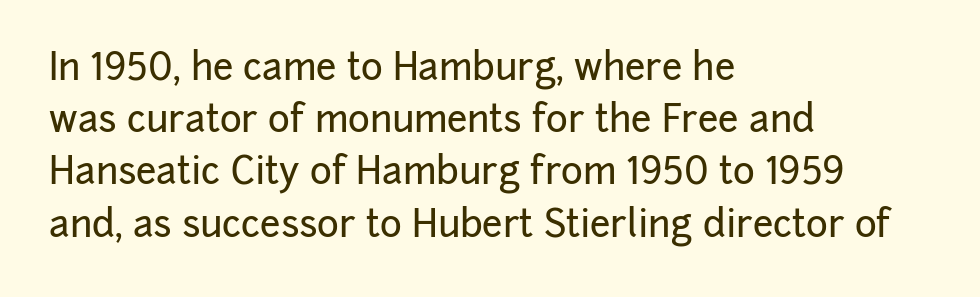
{"serif": "no", "italic": "no", "width": "normal", "stroke_contrast": "low", "x_height": "medium", "monospaced": "no", "underline": "no", "align": "left", "line_spacing": "normal", "line_spacing_ratio": 1.41, "letter_spacing": "normal", "letter_spacing_em": 0.0, "glyph_px": 37}
